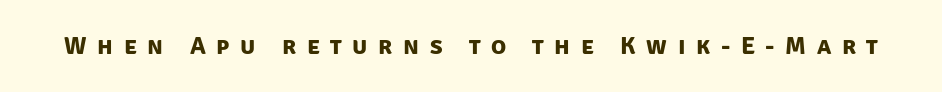
The typesetting leans heavy: a genuine bold. Underlining? Definitely not there. There is plenty of visible air inserted between adjacent glyphs.
